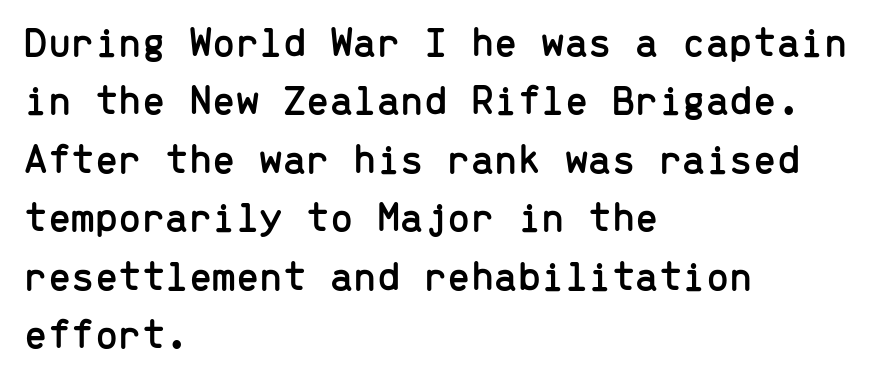
These lines sit exactly where default settings would place them. Posture: straight, roman, zero tilt. Look at the bottom of the vertical strokes: they stop flat, with no serifs. A bare baseline throughout the passage.
